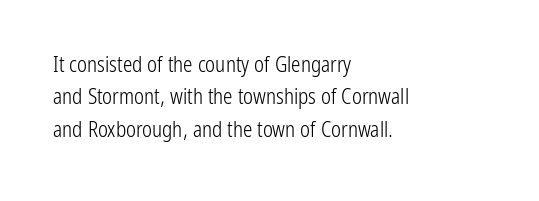
The image shows 21 px text type, upright; set left-aligned, normal line spacing (1.54x), normal letter spacing, not underlined.
